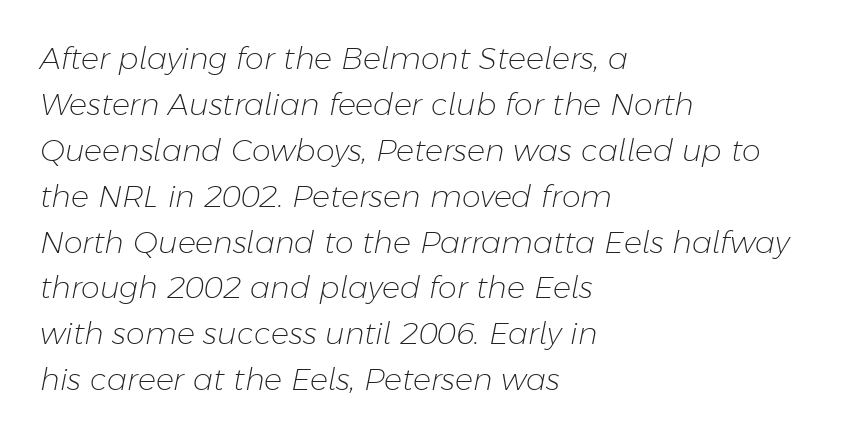
The text carries the slant typical of an italic or oblique font. Does the leading feel generous? No, just average. This sample has the flowing, uneven cadence of proportional lettering. The rendering keeps characters at their native spacing. Horizontal alignment here is leftward, the default for most running prose. Letters rest on an invisible, unmarked baseline.
